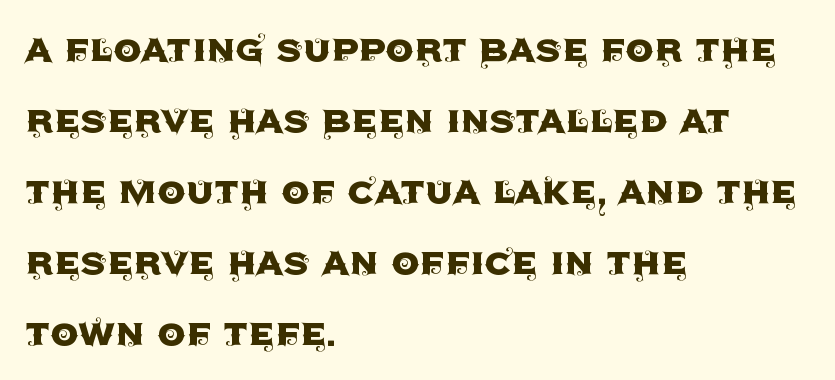
A typesetter would mark this as roman, not italic. To sum up the face: it is a sans, with no serifs. Varying glyph widths throughout — classic text-font behaviour. Rule under the text: the space is simply empty.
